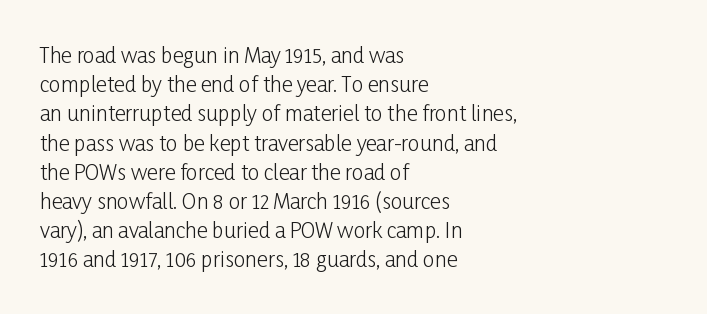
Tracking here is standard; glyphs follow each other at the usual distance. Heft: none added — not bold. These lines are set flush left with a ragged right edge. The letters stand straight up with perfectly vertical stems. Has an underline been added? It has not.
